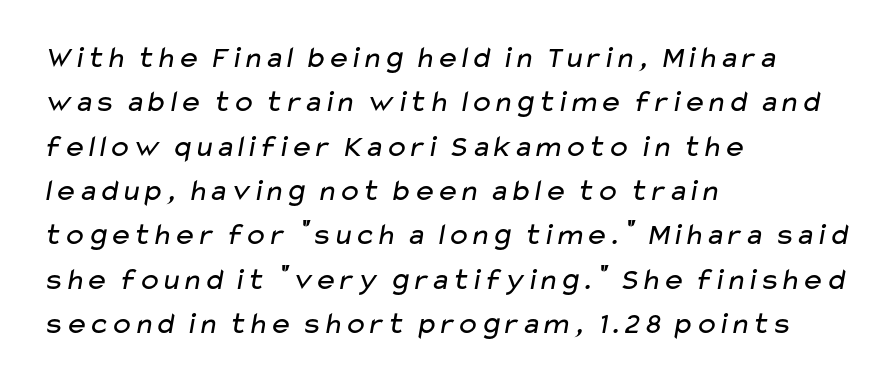
Varying glyph widths throughout — classic text-font behaviour. The vertical gap from one line to the next is medium. Honestly, the letter spacing is just normal — you wouldn't notice it. No feet cap the strokes, marking this as sans-serif type.
